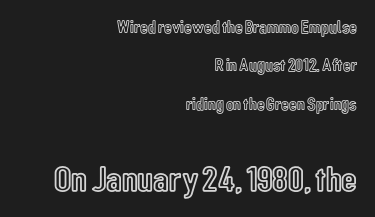
The image shows 36 px condensed type, upright; set right-aligned, loose line spacing (2.13x), normal letter spacing, not underlined; the second (bottom) block is 2.0x larger; a medium x-height.
